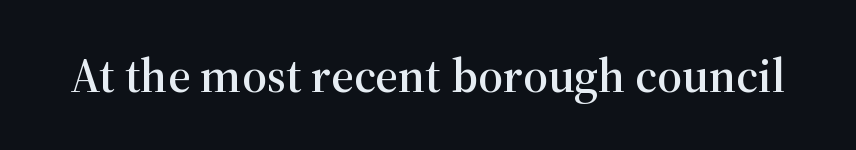
The image shows 49 px serif type, upright; set normal letter spacing, not underlined; high stroke contrast and a medium x-height.
